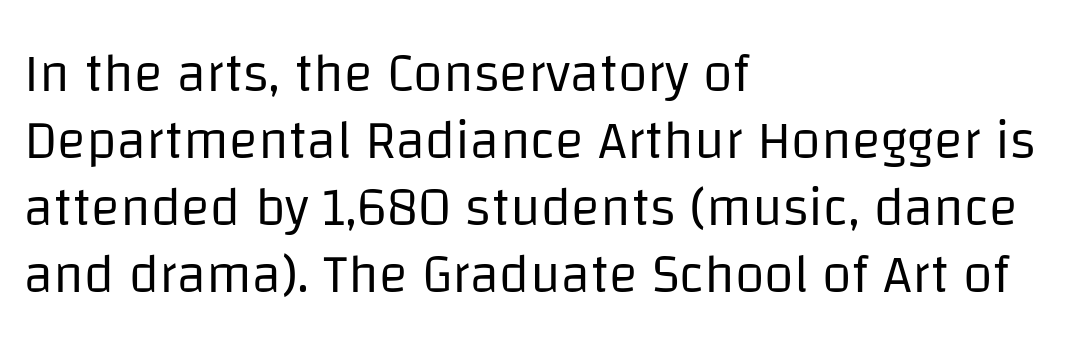
{"serif": "no", "italic": "no", "bold": "no", "weight": "regular", "width": "normal", "stroke_contrast": "low", "x_height": "large", "monospaced": "no", "underline": "no", "align": "left", "line_spacing_ratio": 1.24, "letter_spacing": "normal", "letter_spacing_em": 0.0, "glyph_px": 54}
